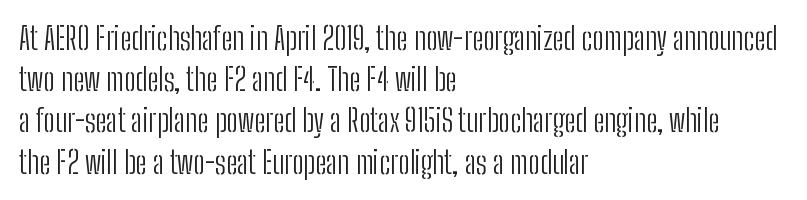
{"serif": "no", "italic": "no", "bold": "no", "weight": "light", "width": "condensed", "stroke_contrast": "low", "x_height": "medium", "monospaced": "no", "underline": "no", "align": "left", "line_spacing": "normal", "line_spacing_ratio": 1.33, "letter_spacing": "normal", "letter_spacing_em": 0.0, "glyph_px": 31}
